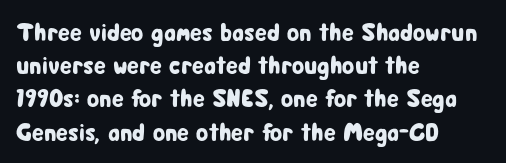
Q: Is the text italic (slanted)? A: No, it is upright.
Q: Is the text underlined? A: No.
Q: How is the paragraph aligned? A: Left-aligned.
Q: Is the spacing between letters normal or unusually wide? A: Normal.
Q: Is the spacing between lines tight, normal or loose? A: Normal.
